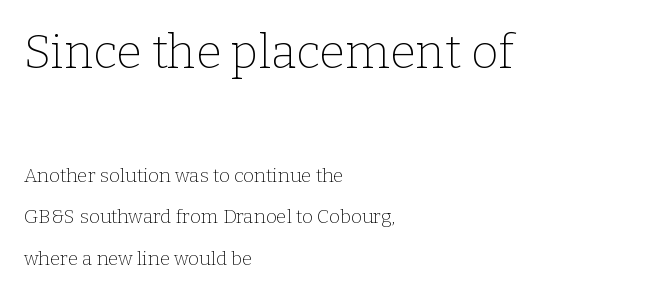
Descender tails drop into unmarked territory. Does extra space separate the letters? No, they use regular spacing. Two sizes are in play, and the larger belongs to the first block. A typesetter would label this face a serif. How would I describe the line gaps? Wide and relaxed.
